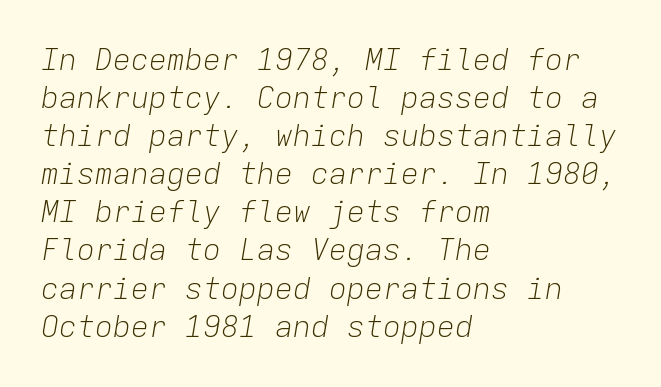
Q: Is the text bold? A: No.
Q: Is the text italic (slanted)? A: Yes, it leans right by about 9 degrees.
Q: Is the text underlined? A: No.
Q: How is the paragraph aligned? A: Left-aligned.
Q: Is the spacing between letters normal or unusually wide? A: Normal.
Q: Is the spacing between lines tight, normal or loose? A: Normal.
Q: Width (condensed, normal, or wide)? A: Normal.
Q: Stroke contrast? A: Low.
Q: x-height? A: Medium.
Q: Monospaced? A: Yes.
